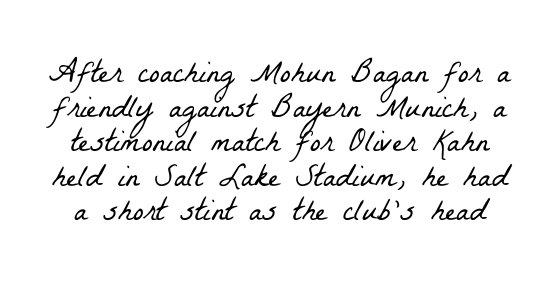
The face used here is proportionally spaced, like ordinary book or web type. Tightly led — the rows are bunched. Weight: not bold — regular or lighter. The text was rendered using a seriffed face with decorative stroke endings. Default kerning and tracking; the words read as compact shapes.
